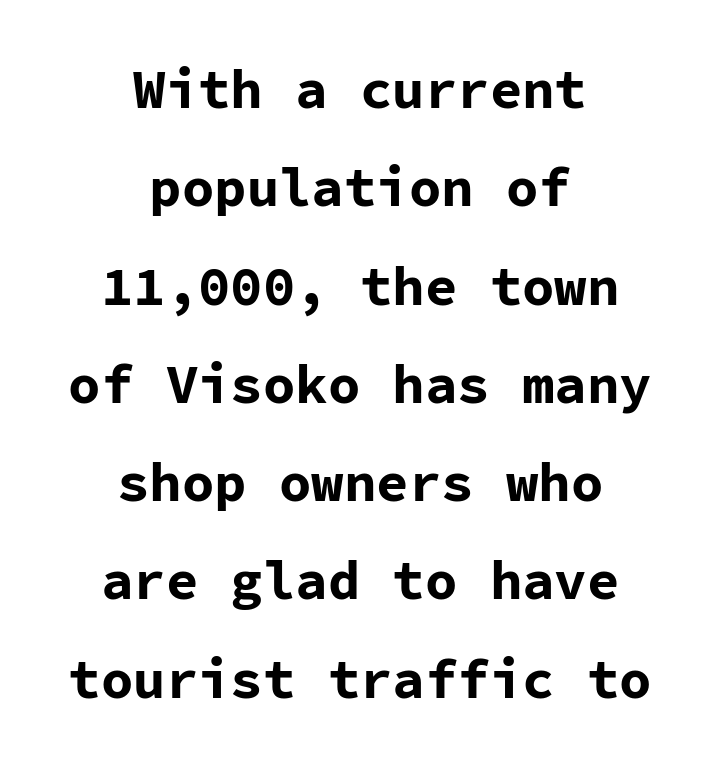
The image shows 54 px bold sans-serif type, upright, monospaced; set centered, line spacing 1.82x, normal letter spacing, not underlined; low stroke contrast and a medium x-height.
